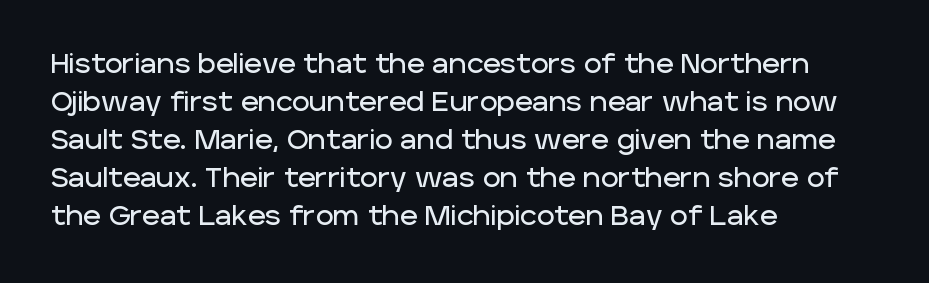
The image shows 27 px text type, upright; set left-aligned, normal line spacing (1.41x), normal letter spacing, not underlined.
